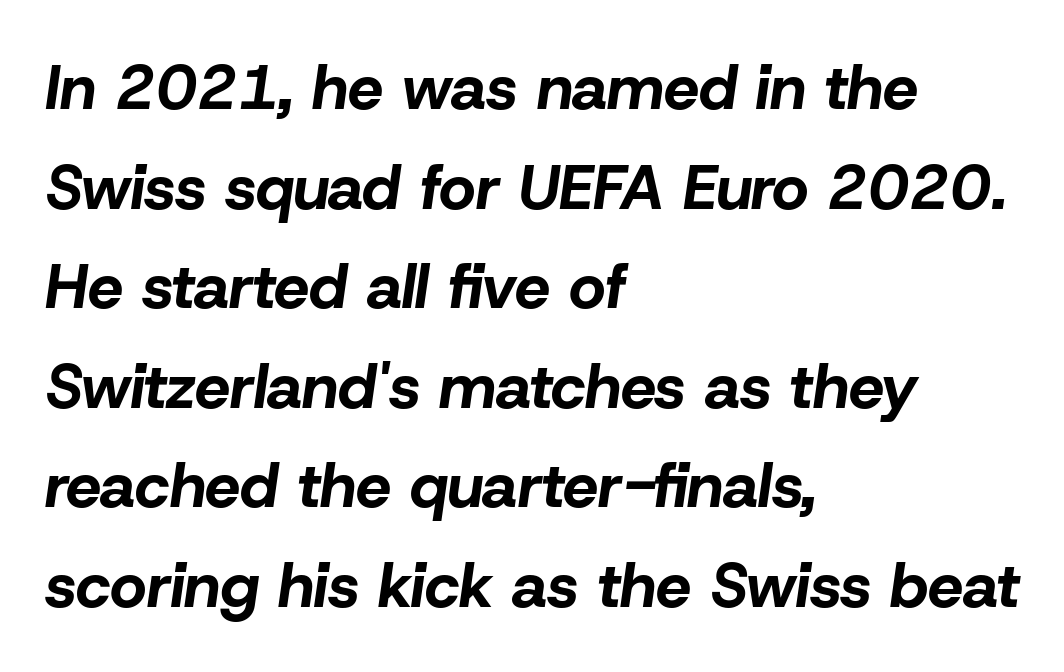
Q: Is the text bold? A: Yes.
Q: Is the text italic (slanted)? A: Yes, it leans right by about 8 degrees.
Q: Is the text underlined? A: No.
Q: How is the paragraph aligned? A: Left-aligned.
Q: Is the spacing between letters normal or unusually wide? A: Normal.
Q: Is the spacing between lines tight, normal or loose? A: Normal.
Q: Width (condensed, normal, or wide)? A: Normal.
Q: Stroke contrast? A: Low.
Q: x-height? A: Medium.
Q: Monospaced? A: No.
